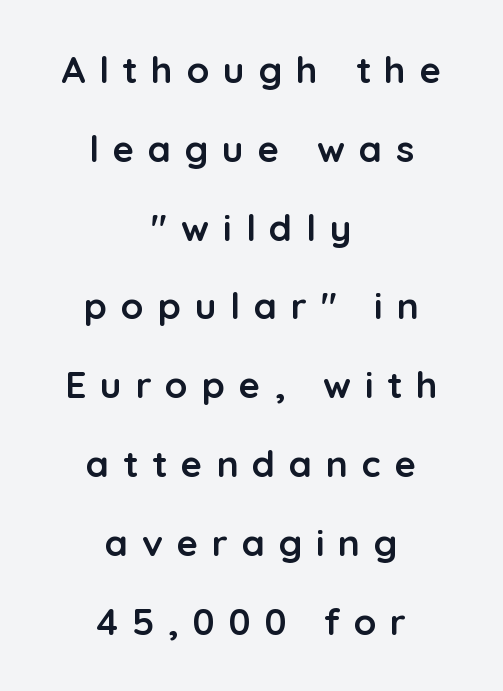
{"serif": "no", "italic": "no", "bold": "yes", "weight": "semibold", "width": "normal", "stroke_contrast": "low", "x_height": "medium", "monospaced": "no", "underline": "no", "align": "center", "line_spacing": "loose", "line_spacing_ratio": 2.13, "letter_spacing": "wide", "letter_spacing_em": 0.37, "glyph_px": 37}
